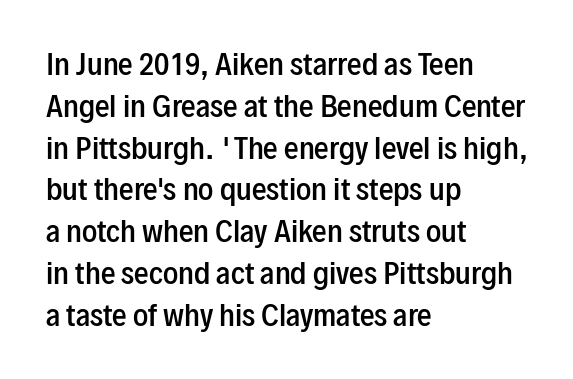
The image shows 29 px semibold, condensed sans-serif type, upright; set left-aligned, normal line spacing (1.44x), normal letter spacing, not underlined; low stroke contrast and a medium x-height.
